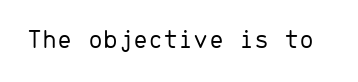
Has an underline been added? It has not. The type is set solid horizontally, with unmodified tracking. The characters are drawn with everyday or finer stroke widths. Every character sits straight up, as roman type does.
